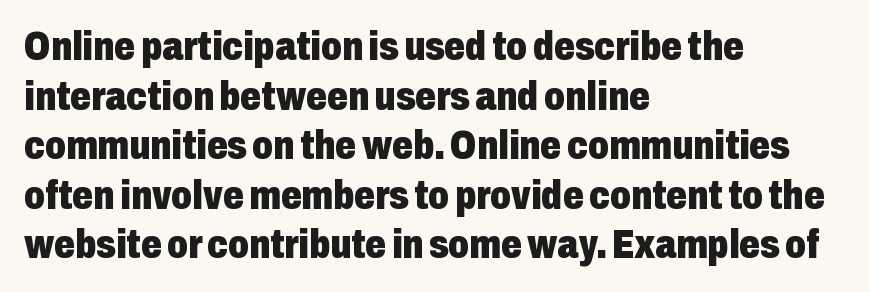
The image shows 41 px heavy, condensed sans-serif type, upright; set left-aligned, line spacing 1.21x, normal letter spacing, not underlined; low stroke contrast and a medium x-height.
